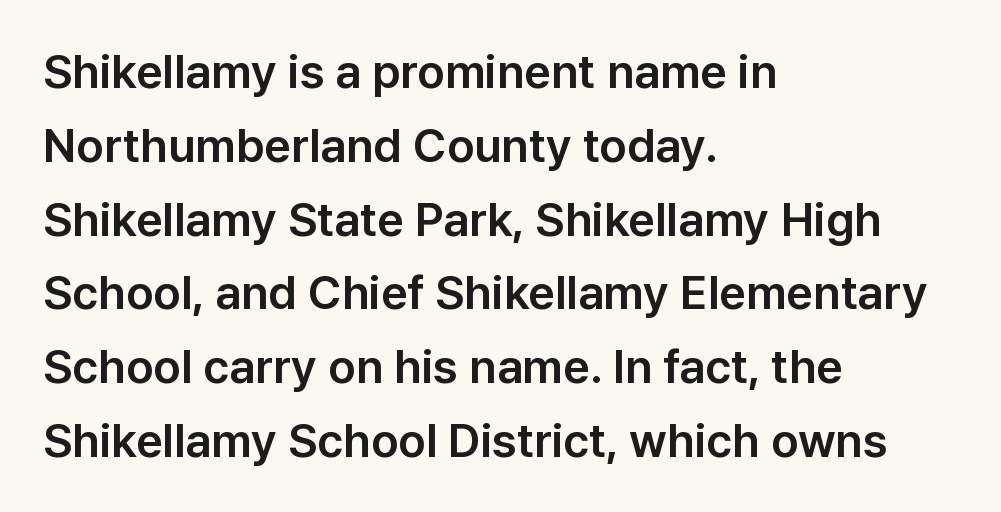
Posture: upright roman. A typesetter would call this proportional, since set widths differ per character. Each row of text sits above clean, open space. The font family rendered here belongs to the sans-serif group. Here the glyphs are tracked normally, forming tight word shapes. Interline gaps are of average width in this sample.
